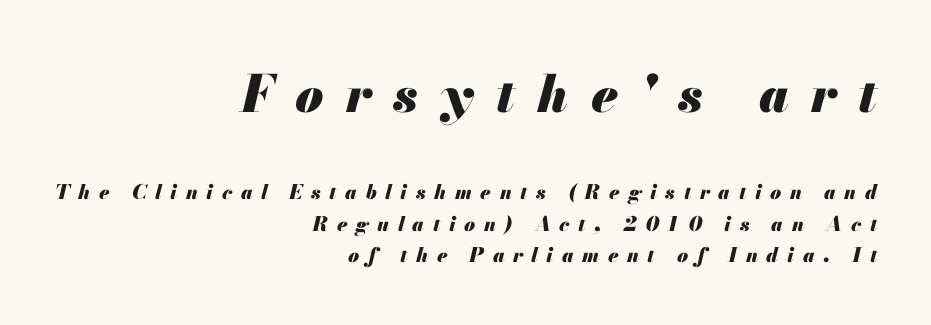
Note the varied advance widths — an 'i' is clearly narrower than an 'm'. Leading: standard. The horizontal fit of the characters is loose and conspicuously gappy. The glyphs are unaccompanied by any horizontal stroke below them. In CSS terms this would be text-align: right.
